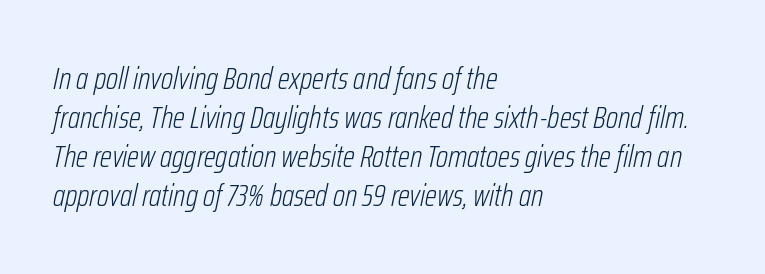
The image shows 31 px light, condensed type, italic (leaning right); set left-aligned, normal line spacing (1.26x), normal letter spacing, not underlined; low stroke contrast and a medium x-height.
